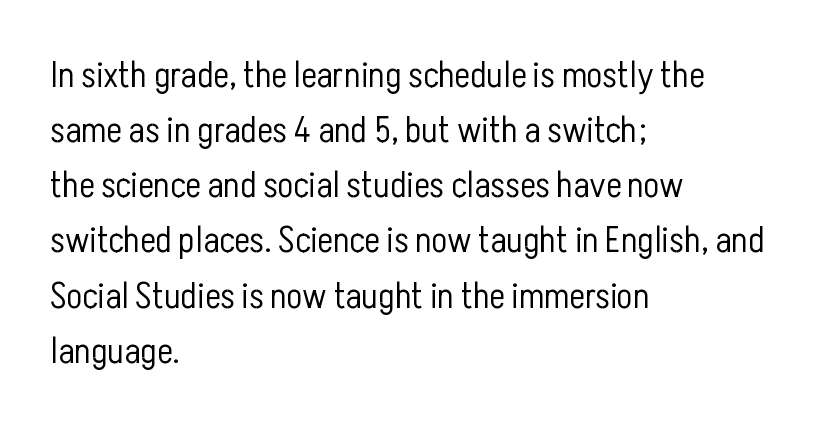
{"serif": "no", "italic": "no", "bold": "no", "weight": "light", "width": "condensed", "stroke_contrast": "low", "x_height": "medium", "monospaced": "no", "underline": "no", "align": "left", "line_spacing": "normal", "line_spacing_ratio": 1.49, "letter_spacing": "normal", "letter_spacing_em": 0.0, "glyph_px": 37}
